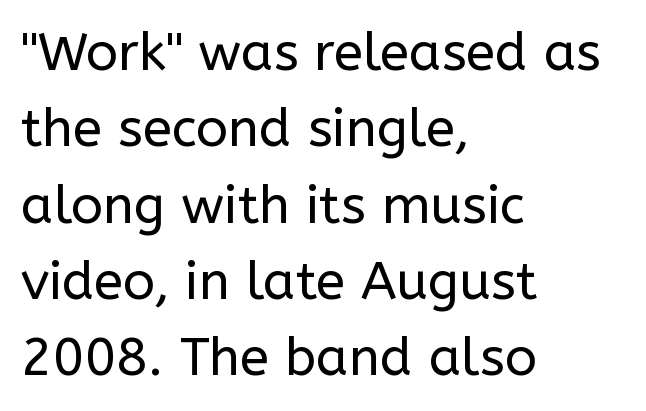
Q: Is the text bold? A: No.
Q: Is the text italic (slanted)? A: No, it is upright.
Q: Is the typeface a serif or a sans-serif typeface? A: Sans-serif.
Q: Is the text underlined? A: No.
Q: How is the paragraph aligned? A: Left-aligned.
Q: Is the spacing between letters normal or unusually wide? A: Normal.
Q: Is the spacing between lines tight, normal or loose? A: Normal.
Q: Width (condensed, normal, or wide)? A: Normal.
Q: Stroke contrast? A: Low.
Q: x-height? A: Medium.
Q: Monospaced? A: No.
